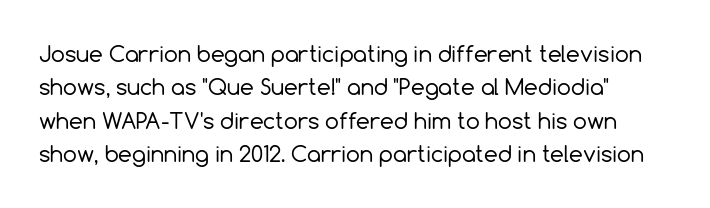
The image shows 22 px text type, upright; set normal line spacing (1.52x), normal letter spacing, not underlined.
